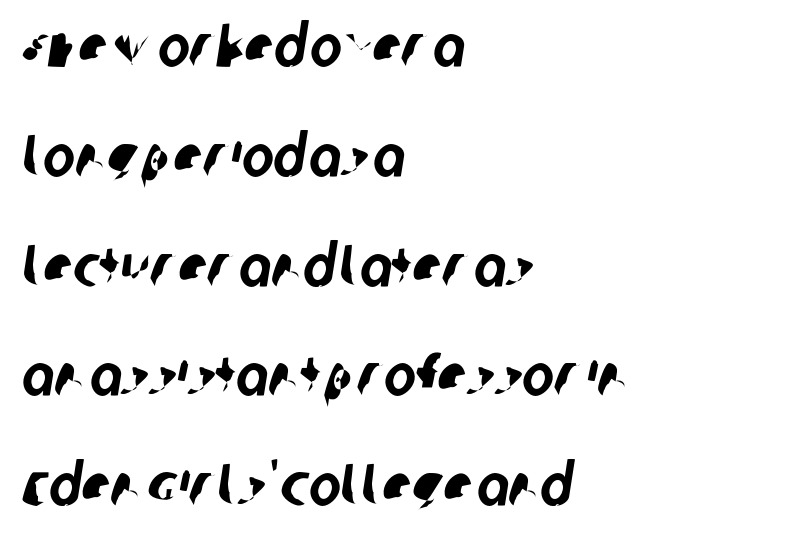
{"serif": "no", "width": "condensed", "stroke_contrast": "low", "x_height": "large", "monospaced": "no", "underline": "no", "align": "left", "line_spacing_ratio": 1.83, "letter_spacing": "normal", "letter_spacing_em": 0.0, "glyph_px": 60}
